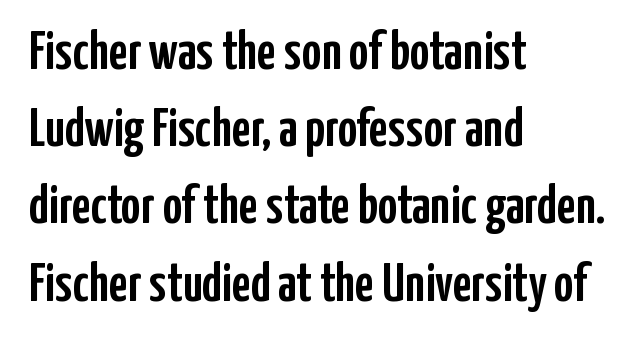
{"serif": "no", "italic": "no", "width": "condensed", "stroke_contrast": "low", "x_height": "medium", "monospaced": "no", "underline": "no", "align": "left", "line_spacing": "normal", "line_spacing_ratio": 1.43, "letter_spacing": "normal", "letter_spacing_em": 0.0, "glyph_px": 54}
